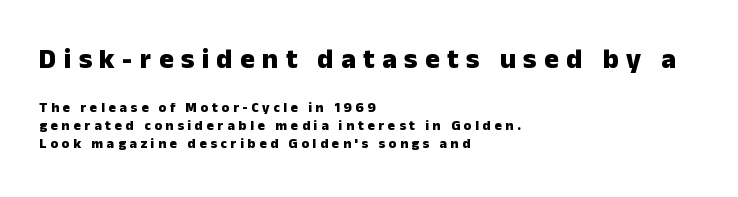
Q: Is the text bold? A: Yes.
Q: Is the text italic (slanted)? A: No, it is upright.
Q: Is the typeface a serif or a sans-serif typeface? A: Sans-serif.
Q: Is the text underlined? A: No.
Q: How is the paragraph aligned? A: Left-aligned.
Q: Is the spacing between letters normal or unusually wide? A: Unusually wide.
Q: Is the spacing between lines tight, normal or loose? A: Normal.
Q: Which block of text is set in a larger size, the first (top) or the second (bottom)? A: The first (top) one.
Q: Width (condensed, normal, or wide)? A: Normal.
Q: Stroke contrast? A: Low.
Q: x-height? A: Medium.
Q: Monospaced? A: No.
